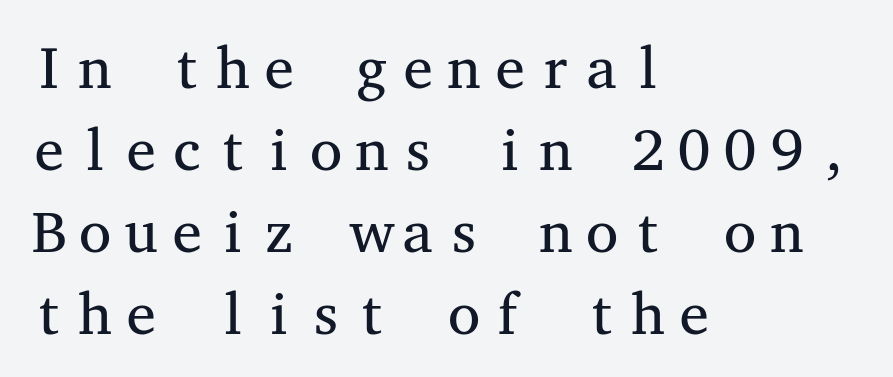
Q: Is the text bold? A: No.
Q: Is the text italic (slanted)? A: No, it is upright.
Q: Is the typeface a serif or a sans-serif typeface? A: Serif.
Q: Is the text underlined? A: No.
Q: How is the paragraph aligned? A: Left-aligned.
Q: Is the spacing between letters normal or unusually wide? A: Normal.
Q: Is the spacing between lines tight, normal or loose? A: Normal.
Q: Width (condensed, normal, or wide)? A: Wide.
Q: Stroke contrast? A: Medium.
Q: x-height? A: Medium.
Q: Monospaced? A: Yes.
